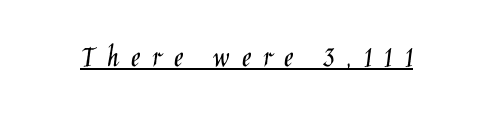
Weight class: somewhere from thin through regular. Check the space under the baseline: a stroke is drawn there. This is sans-serif lettering, the kind often seen on screens and signage.
